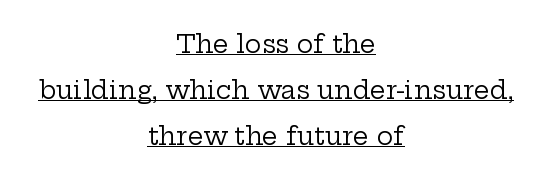
Q: Is the text bold? A: No.
Q: Is the text italic (slanted)? A: No, it is upright.
Q: Is the text underlined? A: Yes.
Q: How is the paragraph aligned? A: Centered.
Q: Is the spacing between letters normal or unusually wide? A: Normal.
